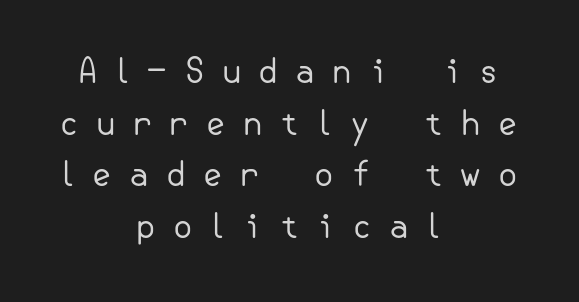
Q: Is the text bold? A: No.
Q: Is the text italic (slanted)? A: No, it is upright.
Q: Is the typeface a serif or a sans-serif typeface? A: Sans-serif.
Q: Is the text underlined? A: No.
Q: How is the paragraph aligned? A: Centered.
Q: Is the spacing between letters normal or unusually wide? A: Unusually wide.
Q: Is the spacing between lines tight, normal or loose? A: Normal.
Q: Width (condensed, normal, or wide)? A: Normal.
Q: Stroke contrast? A: Low.
Q: x-height? A: Small.
